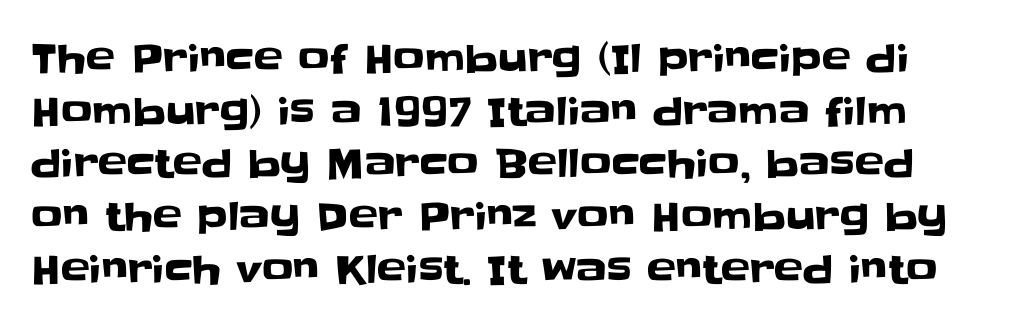
The vertical gap from one line to the next is medium. Lines of text with bare space underneath. Tracking value appears to be zero — textbook default spacing. When letters stand straight like this, we call the style roman or upright.
